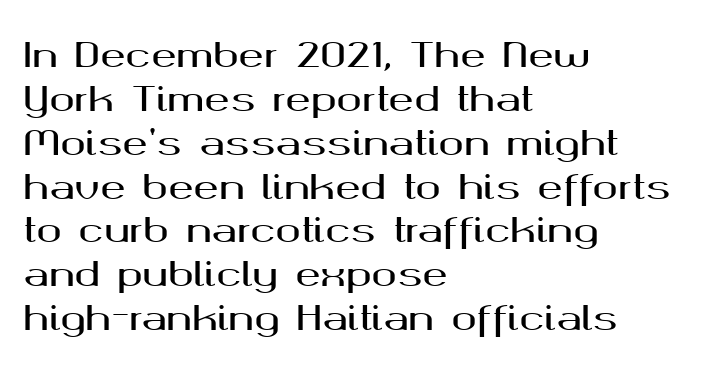
The image shows 34 px wide sans-serif type, upright; set left-aligned, normal line spacing (1.29x), normal letter spacing, not underlined; medium stroke contrast and a medium x-height.
